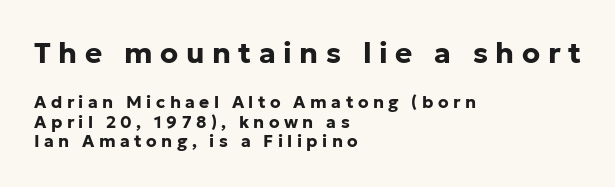
The paragraph has a hard left edge and a soft right edge. The passage shown is emphatically bold. No italicization has been applied; the sample stays upright. Nope, no serifs anywhere on these letters. The designer gave the opening block more size than the closing block.
